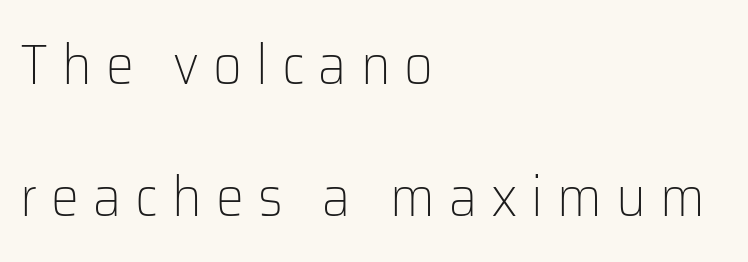
Q: Is the text bold? A: No.
Q: Is the text italic (slanted)? A: No, it is upright.
Q: Is the typeface a serif or a sans-serif typeface? A: Sans-serif.
Q: Is the text underlined? A: No.
Q: How is the paragraph aligned? A: Left-aligned.
Q: Is the spacing between letters normal or unusually wide? A: Unusually wide.
Q: Is the spacing between lines tight, normal or loose? A: Loose.
Q: Width (condensed, normal, or wide)? A: Normal.
Q: Stroke contrast? A: Low.
Q: x-height? A: Medium.
Q: Monospaced? A: No.
